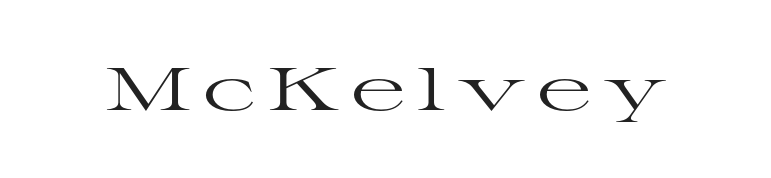
{"serif": "yes", "italic": "no", "bold": "no", "weight": "regular", "width": "wide", "stroke_contrast": "high", "x_height": "medium", "monospaced": "no", "underline": "no", "glyph_px": 60}
